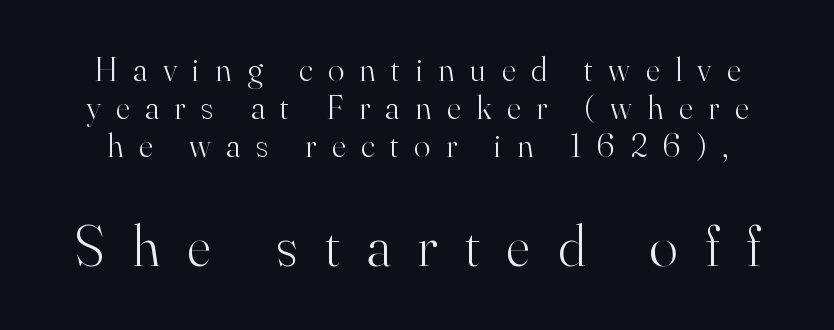
Q: Is the text bold? A: No.
Q: Is the text italic (slanted)? A: No, it is upright.
Q: Is the typeface a serif or a sans-serif typeface? A: Serif.
Q: Is the text underlined? A: No.
Q: Is the spacing between letters normal or unusually wide? A: Unusually wide.
Q: Is the spacing between lines tight, normal or loose? A: Tight.
Q: Which block of text is set in a larger size, the first (top) or the second (bottom)? A: The second (bottom) one.
Q: Width (condensed, normal, or wide)? A: Normal.
Q: Stroke contrast? A: High.
Q: x-height? A: Small.
Q: Monospaced? A: No.
